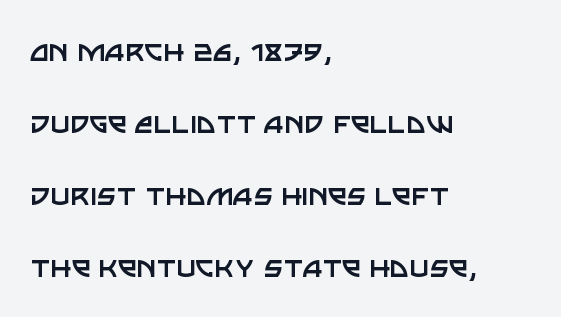
Q: Is the text bold? A: No.
Q: Is the text italic (slanted)? A: No, it is upright.
Q: Is the typeface a serif or a sans-serif typeface? A: Sans-serif.
Q: Is the text underlined? A: No.
Q: How is the paragraph aligned? A: Left-aligned.
Q: Is the spacing between letters normal or unusually wide? A: Normal.
Q: Is the spacing between lines tight, normal or loose? A: Loose.
Q: Width (condensed, normal, or wide)? A: Normal.
Q: Stroke contrast? A: Low.
Q: x-height? A: Large.
Q: Monospaced? A: No.
